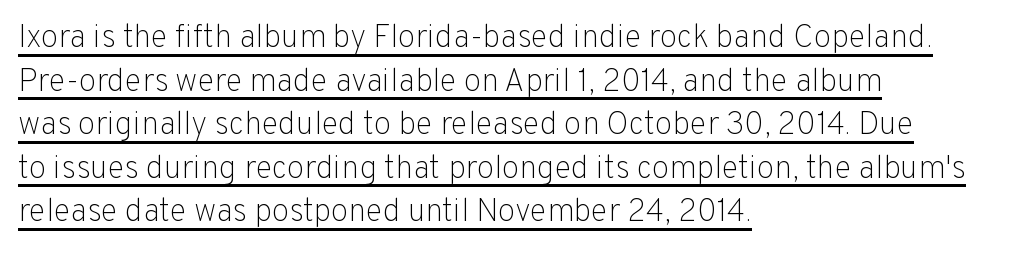
These lines are composed in type without serifs. Italic: no, the glyphs are upright roman. Do the characters align in a grid? No, the font is proportional. Each stroke keeps to a modest, everyday thickness or less. Layout note: lines flush left. Regular leading.
